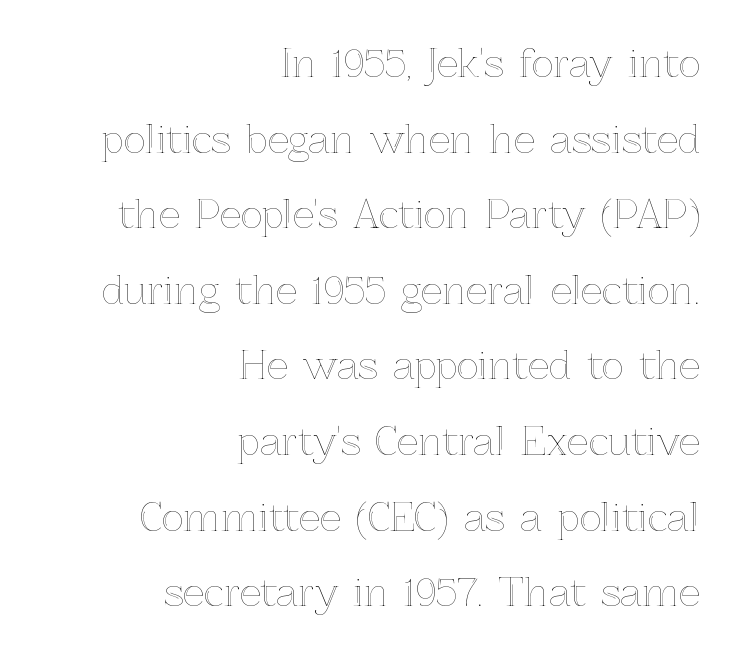
Q: Is the text italic (slanted)? A: No, it is upright.
Q: Is the text underlined? A: No.
Q: How is the paragraph aligned? A: Right-aligned.
Q: Is the spacing between letters normal or unusually wide? A: Normal.
Q: Is the spacing between lines tight, normal or loose? A: Loose.
Q: Width (condensed, normal, or wide)? A: Normal.
Q: x-height? A: Medium.
Q: Monospaced? A: No.
